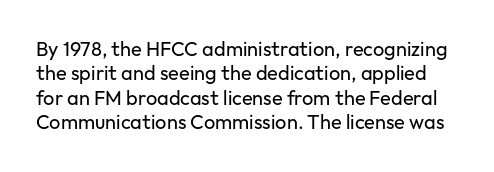
Decoration check: the copy has no underline. Caption: face not bold, strokes unweighted. Tall strokes in this sample are plumb rather than angled. Here the glyphs are tracked normally, forming tight word shapes.
